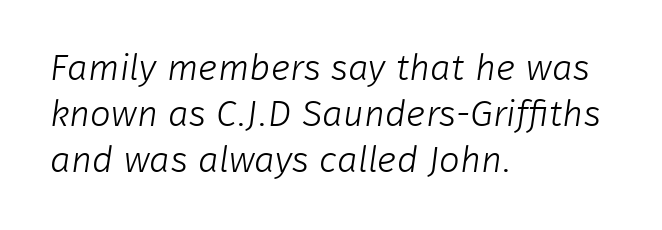
The tracking reads as untouched default to a designer's eye. You can tell from the bare stems that sans-serif type was used. This reads as an unemphasized weight, regular at the heaviest. Is the block centered? No — it sits flush against the left margin. The rendering uses natural spacing where letterforms have individual widths. No word sits above an underline.
